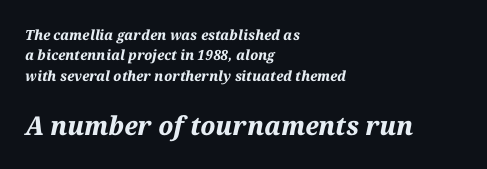
The image shows 26 px bold type, italic (leaning right); set left-aligned, normal line spacing (1.46x), normal letter spacing, not underlined; the second (bottom) block is 1.86x larger.
